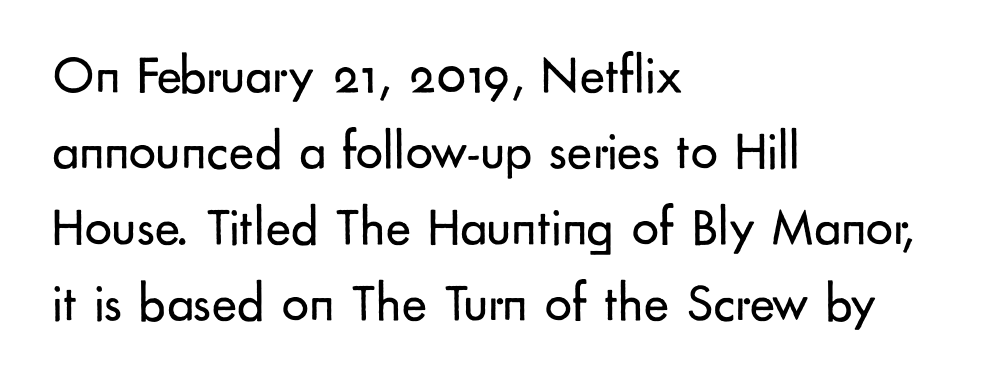
{"serif": "no", "italic": "no", "bold": "no", "weight": "regular", "width": "normal", "stroke_contrast": "low", "x_height": "small", "monospaced": "no", "underline": "no", "align": "left", "line_spacing": "normal", "line_spacing_ratio": 1.41, "letter_spacing": "normal", "letter_spacing_em": 0.0, "glyph_px": 54}
